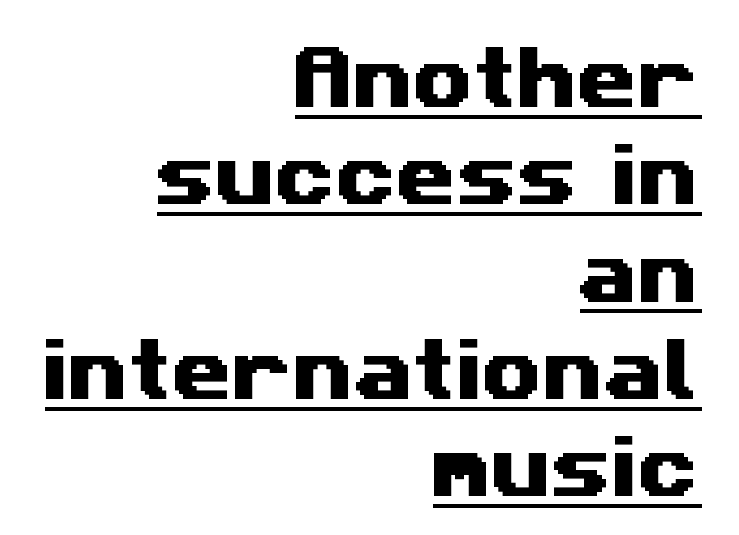
Q: Is the typeface a serif or a sans-serif typeface? A: Sans-serif.
Q: Is the text underlined? A: Yes.
Q: How is the paragraph aligned? A: Right-aligned.
Q: Is the spacing between letters normal or unusually wide? A: Normal.
Q: Is the spacing between lines tight, normal or loose? A: Normal.
Q: Width (condensed, normal, or wide)? A: Wide.
Q: Stroke contrast? A: Medium.
Q: x-height? A: Medium.
Q: Monospaced? A: No.
